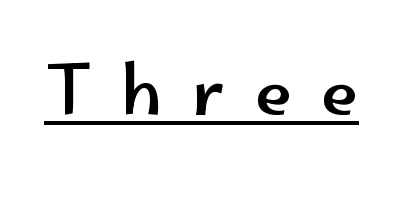
Q: Is the text italic (slanted)? A: No, it is upright.
Q: Is the typeface a serif or a sans-serif typeface? A: Sans-serif.
Q: Is the text underlined? A: Yes.
Q: Is the spacing between letters normal or unusually wide? A: Unusually wide.
Q: Width (condensed, normal, or wide)? A: Wide.
Q: Stroke contrast? A: Low.
Q: x-height? A: Small.
Q: Monospaced? A: No.
